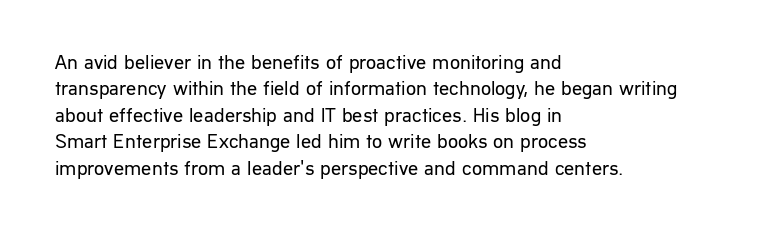
Q: Is the text bold? A: No.
Q: Is the text italic (slanted)? A: No, it is upright.
Q: Is the text underlined? A: No.
Q: How is the paragraph aligned? A: Left-aligned.
Q: Is the spacing between letters normal or unusually wide? A: Normal.
Q: Is the spacing between lines tight, normal or loose? A: Normal.
